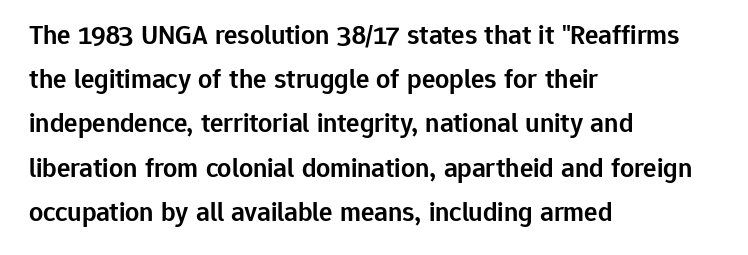
Q: Is the text bold? A: Semi-bold.
Q: Is the text italic (slanted)? A: No, it is upright.
Q: Is the typeface a serif or a sans-serif typeface? A: Sans-serif.
Q: Is the text underlined? A: No.
Q: How is the paragraph aligned? A: Left-aligned.
Q: Is the spacing between letters normal or unusually wide? A: Normal.
Q: Is the spacing between lines tight, normal or loose? A: Normal.
Q: Width (condensed, normal, or wide)? A: Normal.
Q: Stroke contrast? A: Low.
Q: x-height? A: Medium.
Q: Monospaced? A: No.
